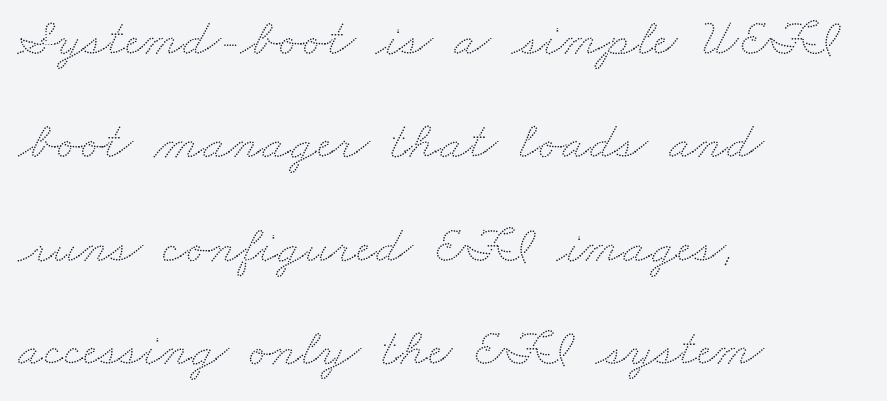
The gap between lines stays unmarked. Varying glyph widths throughout — classic text-font behaviour. The typesetter chose a ragged-right arrangement here. Each new line begins a long way beneath the previous one. The passage shown has conventional tracking throughout.
